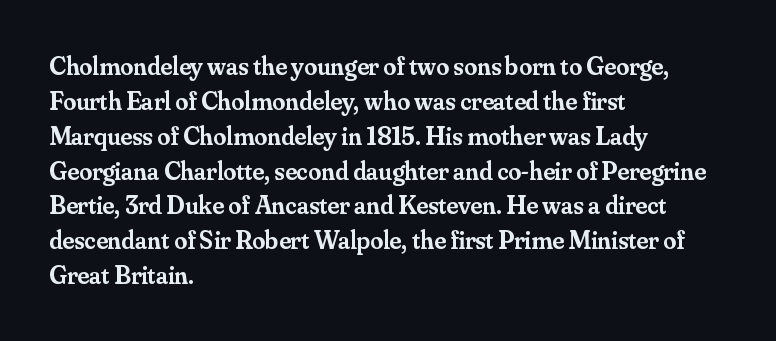
{"italic": "no", "bold": "semi", "underline": "no", "align": "left", "line_spacing": "normal", "line_spacing_ratio": 1.34, "letter_spacing": "normal", "letter_spacing_em": 0.0, "glyph_px": 26}
